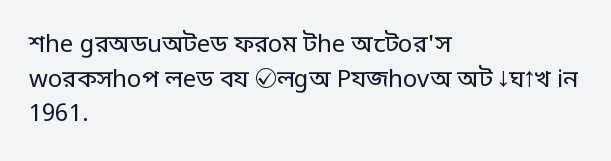
The image shows 24 px text type, upright; set left-aligned, normal line spacing (1.44x), normal letter spacing, not underlined.
